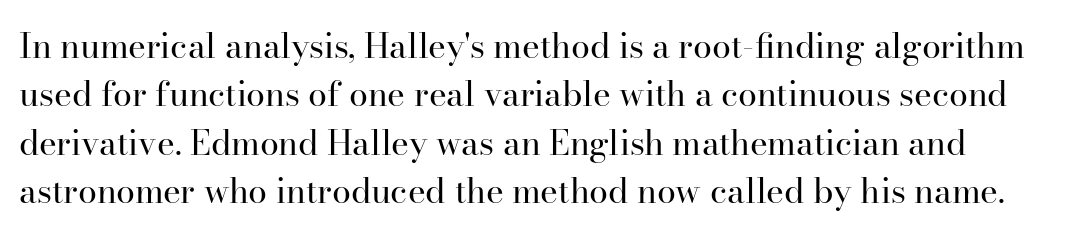
Check where the strokes stop: tiny serifs finish them off. The type sits square on the baseline with zero lean. Does extra space separate the letters? No, they use regular spacing. The words here are not underlined. What's the leading like? Ordinary, nothing unusual.
